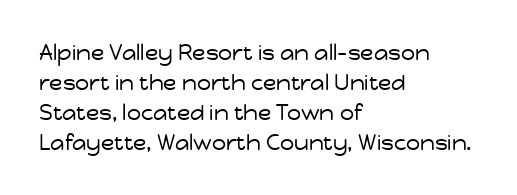
Q: Is the text bold? A: No.
Q: Is the text italic (slanted)? A: No, it is upright.
Q: Is the text underlined? A: No.
Q: How is the paragraph aligned? A: Left-aligned.
Q: Is the spacing between letters normal or unusually wide? A: Normal.
Q: Is the spacing between lines tight, normal or loose? A: Normal.
